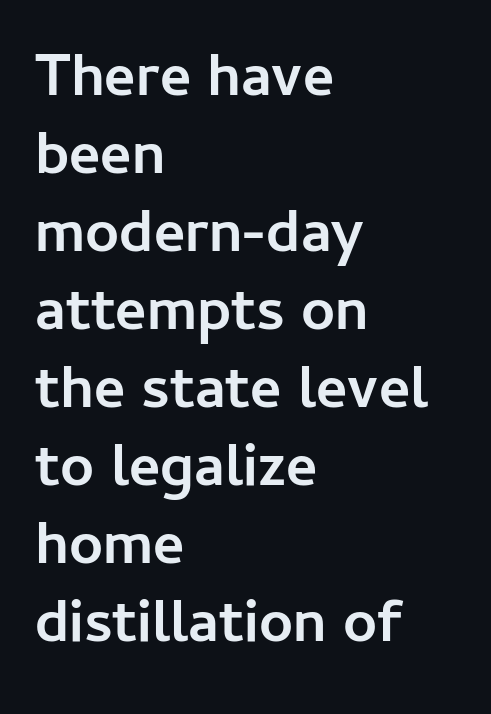
Q: Is the text bold? A: Yes.
Q: Is the text italic (slanted)? A: No, it is upright.
Q: Is the typeface a serif or a sans-serif typeface? A: Sans-serif.
Q: Is the text underlined? A: No.
Q: How is the paragraph aligned? A: Left-aligned.
Q: Is the spacing between letters normal or unusually wide? A: Normal.
Q: Is the spacing between lines tight, normal or loose? A: Normal.
Q: Width (condensed, normal, or wide)? A: Normal.
Q: Stroke contrast? A: Low.
Q: x-height? A: Medium.
Q: Monospaced? A: No.
